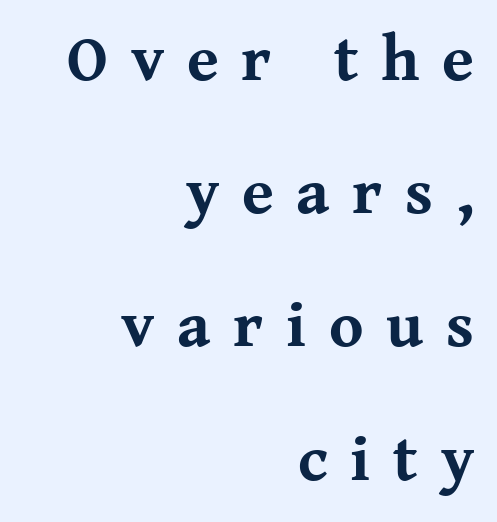
The image shows 65 px bold serif type, upright; set right-aligned, loose line spacing (2.05x), unusually wide letter spacing (+0.35 em), not underlined; medium stroke contrast and a medium x-height.
